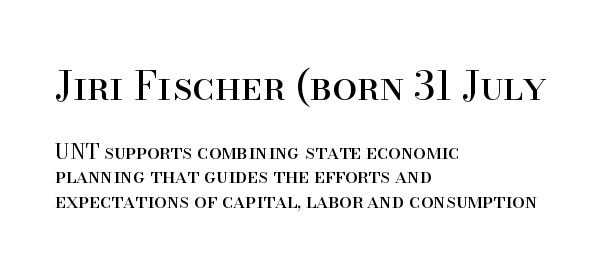
Q: Is the text bold? A: No.
Q: Is the text italic (slanted)? A: No, it is upright.
Q: Is the typeface a serif or a sans-serif typeface? A: Serif.
Q: Is the text underlined? A: No.
Q: How is the paragraph aligned? A: Left-aligned.
Q: Is the spacing between letters normal or unusually wide? A: Normal.
Q: Which block of text is set in a larger size, the first (top) or the second (bottom)? A: The first (top) one.
Q: Width (condensed, normal, or wide)? A: Normal.
Q: Stroke contrast? A: High.
Q: x-height? A: Small.
Q: Monospaced? A: No.
